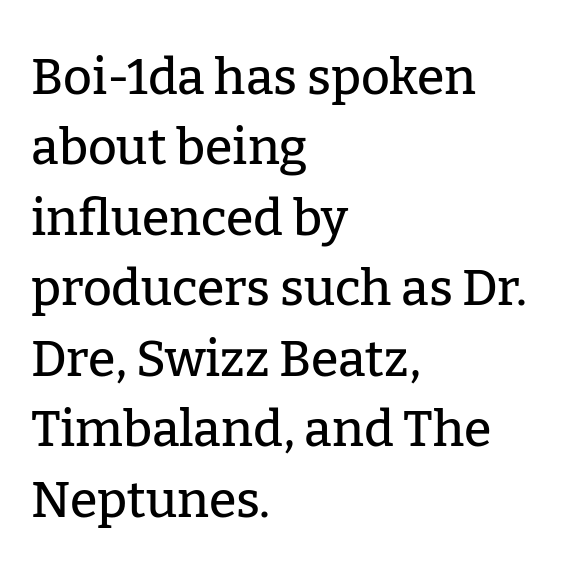
Upright lettering throughout. This rendering leaves character spacing at its baseline value. Horizontal bands of white between lines are of average thickness. Old-style or modern, the face here clearly has serifs.
